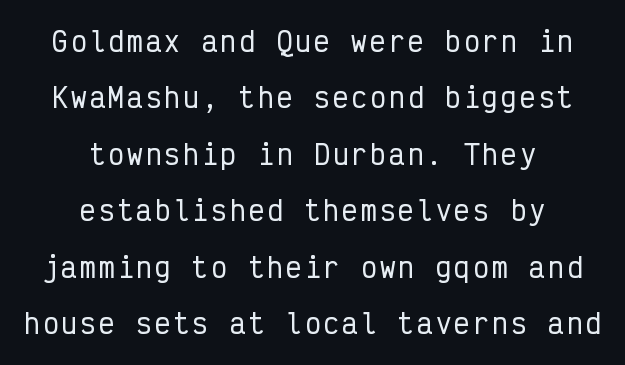
Q: Is the text italic (slanted)? A: No, it is upright.
Q: Is the text underlined? A: No.
Q: How is the paragraph aligned? A: Centered.
Q: Is the spacing between lines tight, normal or loose? A: Loose.
